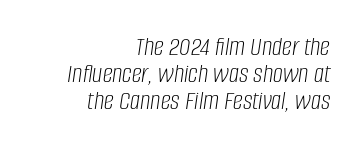
{"italic": "yes", "lean": "right", "slant_degrees": 8, "bold": "no", "weight": "light", "width": "condensed", "stroke_contrast": "low", "x_height": "large", "monospaced": "no", "underline": "no", "align": "right", "line_spacing": "tight", "line_spacing_ratio": 0.96, "letter_spacing": "normal", "letter_spacing_em": 0.0, "glyph_px": 28}
